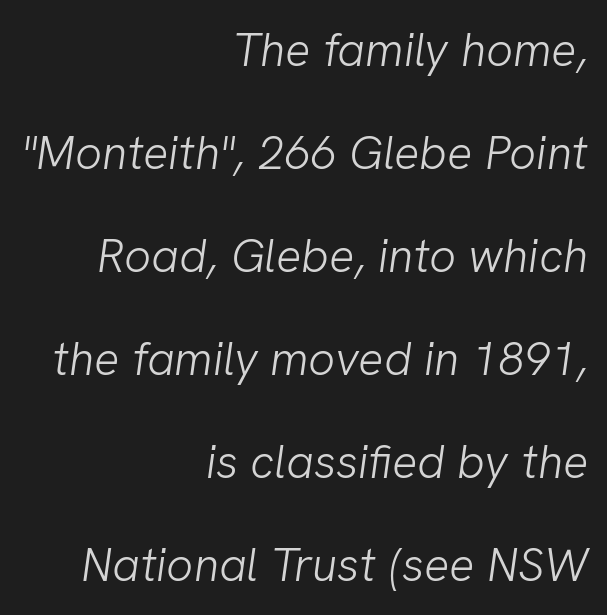
The image shows 47 px light sans-serif type; set right-aligned, loose line spacing (2.19x), normal letter spacing, not underlined; low stroke contrast and a medium x-height.
